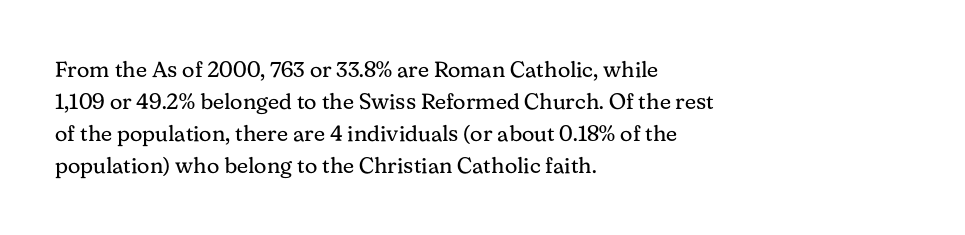
Weight: in the light-to-regular range. These lines keep a tight, regular rhythm from letter to letter. Any mark beneath the type? The region is blank. Left-aligned paragraph, ragged on the right. If you drew a line through each stem, it would be perfectly vertical. Honestly, the row spacing looks completely unremarkable.
